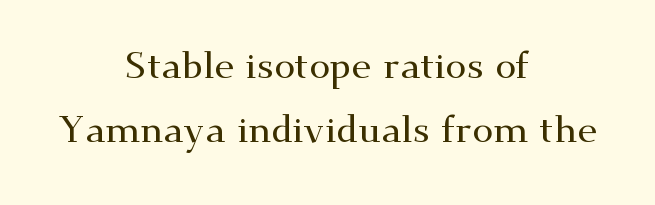
{"serif": "yes", "italic": "no", "width": "wide", "stroke_contrast": "medium", "x_height": "small", "monospaced": "no", "underline": "no", "align": "center", "line_spacing": "normal", "line_spacing_ratio": 1.68, "letter_spacing": "normal", "letter_spacing_em": 0.0, "glyph_px": 38}
